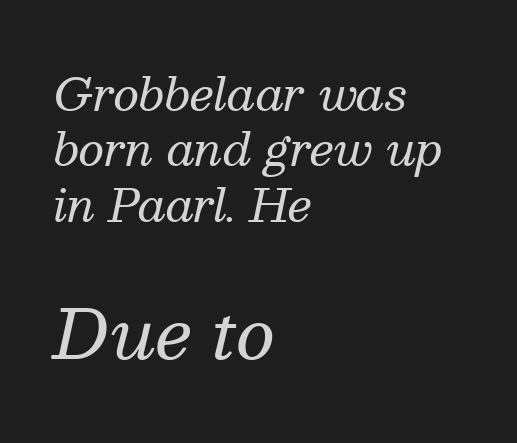
The image shows 68 px regular-weight serif type, italic (leaning right); set left-aligned, line spacing 1.23x, normal letter spacing, not underlined; the second (bottom) block is 1.51x larger; medium stroke contrast and a medium x-height.
